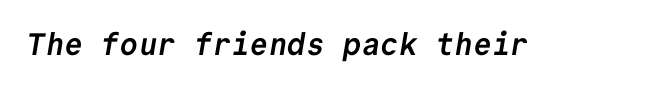
The image shows 31 px semibold sans-serif type, monospaced; set normal letter spacing, not underlined; low stroke contrast and a medium x-height.
